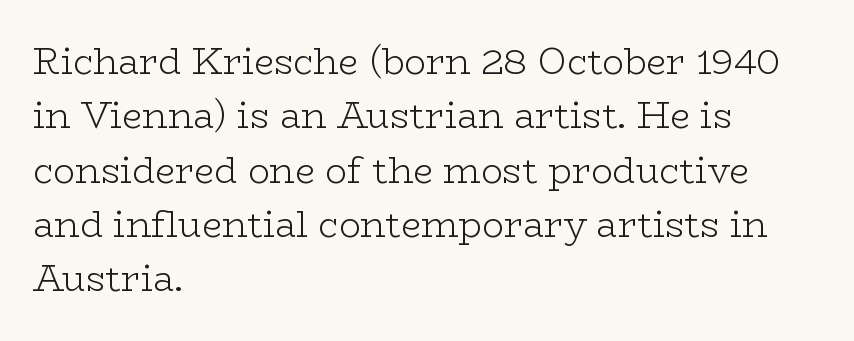
Q: Is the text bold? A: No.
Q: Is the text italic (slanted)? A: No, it is upright.
Q: Is the typeface a serif or a sans-serif typeface? A: Serif.
Q: Is the text underlined? A: No.
Q: How is the paragraph aligned? A: Left-aligned.
Q: Is the spacing between letters normal or unusually wide? A: Normal.
Q: Is the spacing between lines tight, normal or loose? A: Normal.
Q: Width (condensed, normal, or wide)? A: Wide.
Q: Stroke contrast? A: Low.
Q: x-height? A: Medium.
Q: Monospaced? A: No.
